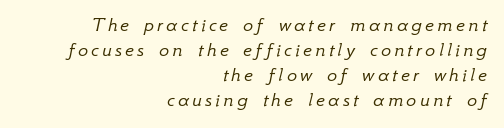
{"italic": "yes", "lean": "right", "slant_degrees": 12, "bold": "no", "underline": "no", "align": "right", "line_spacing_ratio": 1.19, "glyph_px": 21}
